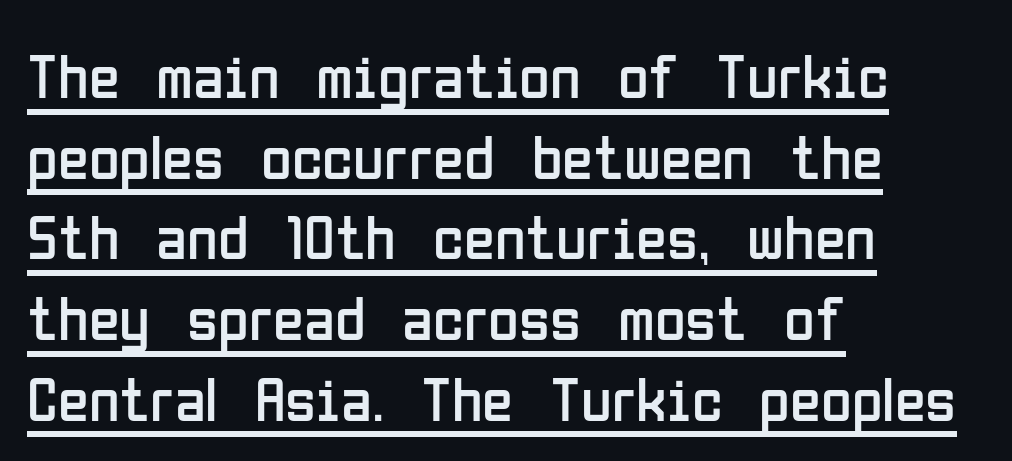
{"serif": "no", "italic": "no", "bold": "no", "weight": "regular", "width": "condensed", "stroke_contrast": "low", "x_height": "medium", "monospaced": "no", "underline": "yes", "align": "left", "line_spacing": "normal", "line_spacing_ratio": 1.28, "letter_spacing": "normal", "letter_spacing_em": 0.0, "glyph_px": 63}
